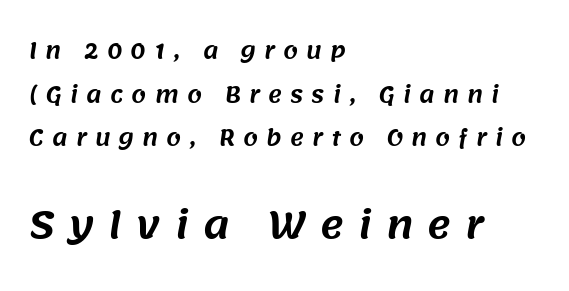
Q: Is the typeface a serif or a sans-serif typeface? A: Sans-serif.
Q: Is the text underlined? A: No.
Q: How is the paragraph aligned? A: Left-aligned.
Q: Is the spacing between letters normal or unusually wide? A: Unusually wide.
Q: Is the spacing between lines tight, normal or loose? A: Loose.
Q: Which block of text is set in a larger size, the first (top) or the second (bottom)? A: The second (bottom) one.
Q: Width (condensed, normal, or wide)? A: Normal.
Q: Stroke contrast? A: Medium.
Q: x-height? A: Large.
Q: Monospaced? A: No.
